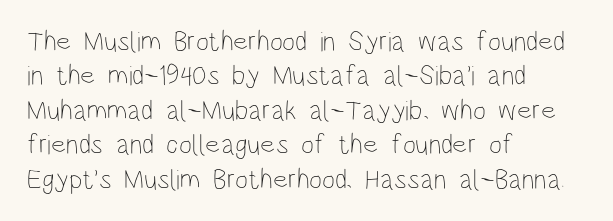
Q: Is the text bold? A: No.
Q: Is the text italic (slanted)? A: No, it is upright.
Q: Is the text underlined? A: No.
Q: How is the paragraph aligned? A: Left-aligned.
Q: Is the spacing between letters normal or unusually wide? A: Normal.
Q: Width (condensed, normal, or wide)? A: Condensed.
Q: Stroke contrast? A: Low.
Q: x-height? A: Large.
Q: Monospaced? A: No.
